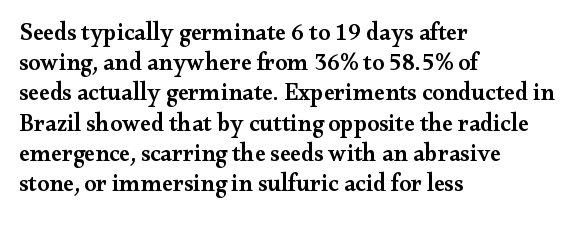
{"italic": "no", "bold": "semi", "underline": "no", "align": "left", "line_spacing": "normal", "line_spacing_ratio": 1.26, "letter_spacing": "normal", "letter_spacing_em": 0.0, "glyph_px": 24}
